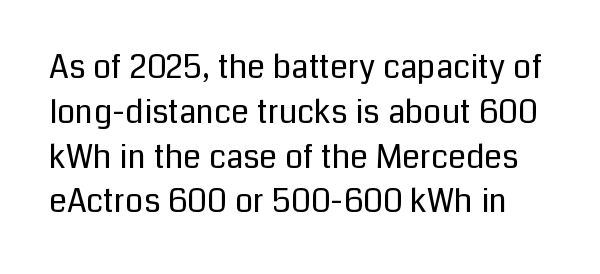
Regarding leading, the lines here are spaced in the standard way. Looks like regular typesetting: each glyph gets only the width it needs. Examine the stroke ends and you'll find no serifs. A roman cut, with each character standing at attention. The foot of each line stays bare and open.
